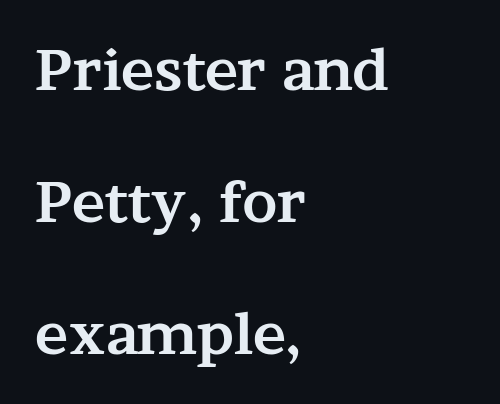
The image shows 56 px bold, wide serif type, upright; set left-aligned, loose line spacing (2.36x), normal letter spacing, not underlined; medium stroke contrast and a medium x-height.
